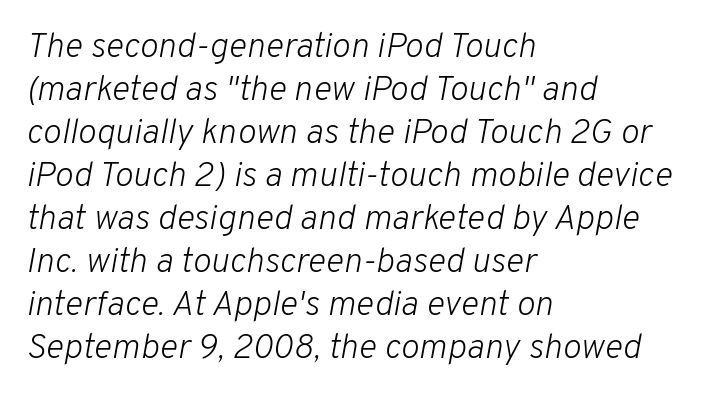
The image shows 35 px light type, italic (leaning right); set left-aligned, line spacing 1.23x, normal letter spacing, not underlined; low stroke contrast and a medium x-height.
